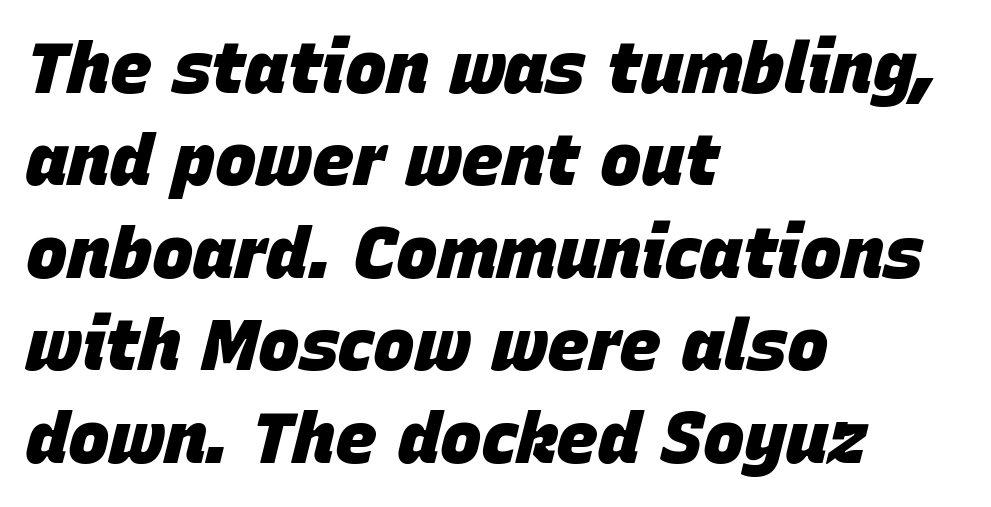
This is oblique type, the kind used for emphasis or titles. The text block is weighted toward the left margin, trailing off unevenly rightward. In terms of leading, this rendering sits right in the middle. These words are printed bold, with thick strokes throughout. The horizontal fit of the characters is conventional and even. The words here are not underlined.
